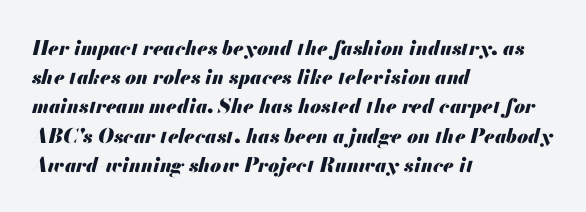
The image shows 20 px bold type, italic (leaning right); set left-aligned, normal line spacing (1.46x), normal letter spacing, not underlined.
